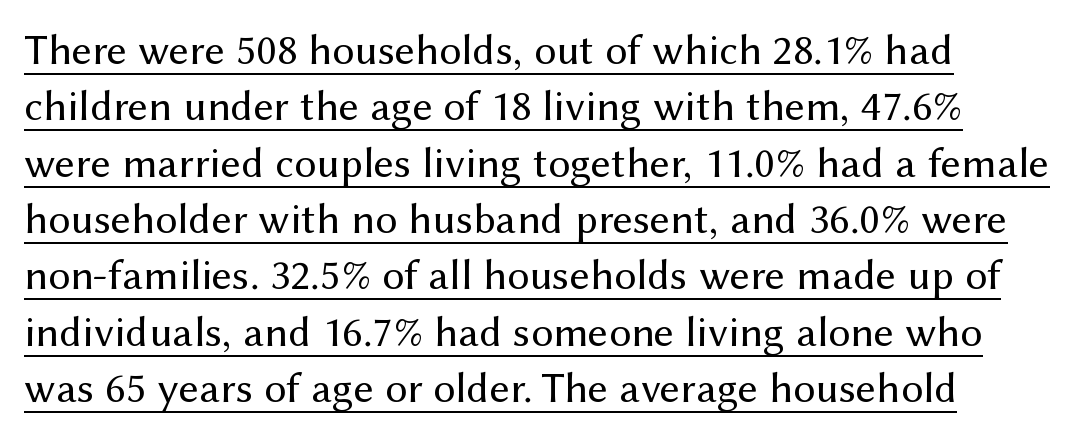
In terms of letterspacing, this is plain default setting. Is this a sans? Yes — the strokes have no serifs. Character widths vary here, with narrow letters taking less room than wide ones. Whoever set this chose a conventional vertical rhythm.
